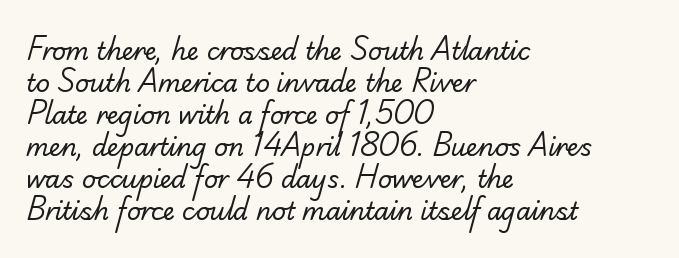
Q: Is the text bold? A: No.
Q: Is the text underlined? A: No.
Q: How is the paragraph aligned? A: Left-aligned.
Q: Is the spacing between letters normal or unusually wide? A: Normal.
Q: Is the spacing between lines tight, normal or loose? A: Normal.
